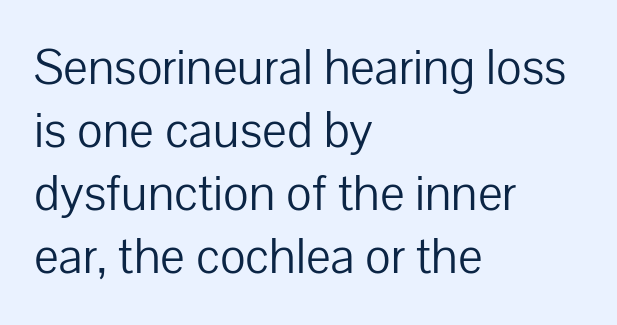
The image shows 52 px light sans-serif type, upright; set left-aligned, line spacing 1.21x, normal letter spacing, not underlined; low stroke contrast and a medium x-height.
